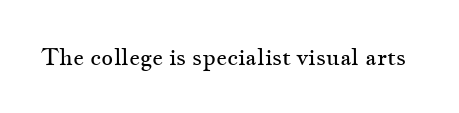
The image shows 23 px text type, upright; set normal letter spacing, not underlined.
